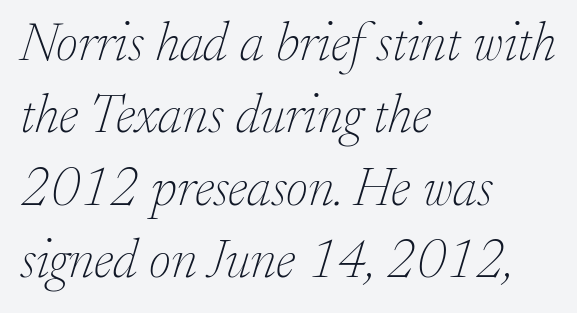
Q: Is the text bold? A: No.
Q: Is the text italic (slanted)? A: Yes, it leans right by about 17 degrees.
Q: Is the typeface a serif or a sans-serif typeface? A: Serif.
Q: Is the text underlined? A: No.
Q: How is the paragraph aligned? A: Left-aligned.
Q: Is the spacing between letters normal or unusually wide? A: Normal.
Q: Is the spacing between lines tight, normal or loose? A: Normal.
Q: Width (condensed, normal, or wide)? A: Normal.
Q: Stroke contrast? A: Low.
Q: x-height? A: Small.
Q: Monospaced? A: No.
